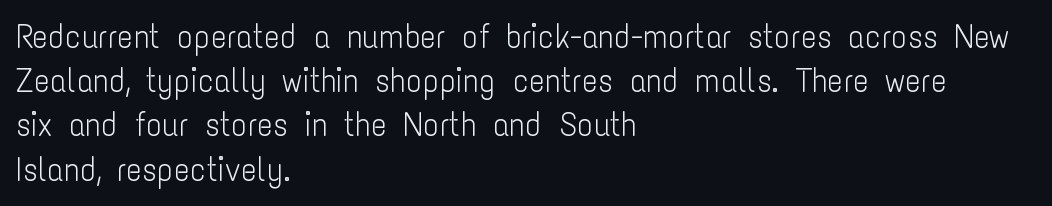
The image shows 33 px light, condensed sans-serif type, upright; set left-aligned, normal line spacing (1.34x), normal letter spacing, not underlined; low stroke contrast and a medium x-height.
